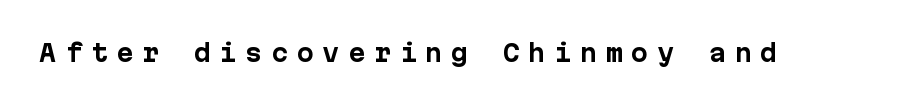
{"italic": "no", "bold": "yes", "underline": "no", "letter_spacing": "wide", "letter_spacing_em": 0.37, "glyph_px": 23}
